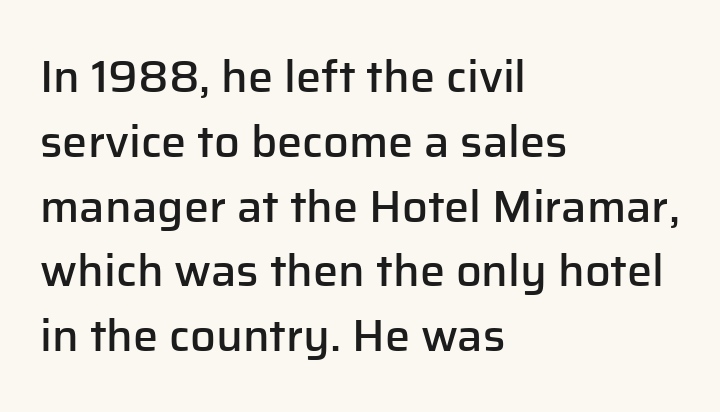
The rendering uses natural spacing where letterforms have individual widths. Students, note that the glyphs here touch the page at normal intervals. Typographic density is moderately raised because the face is semibold. These lines stack with their left ends in a neat column.
